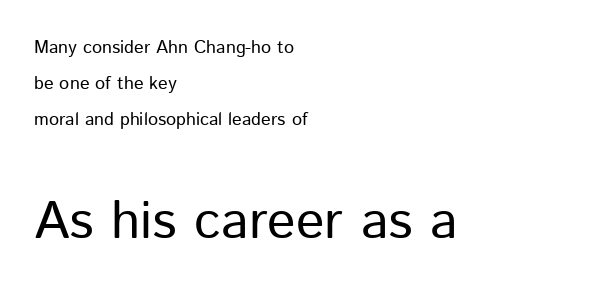
Reading down the block, your eye returns to a fixed left position each line. A typesetter would call this zero additional tracking. Quick note: interline space is abundant. The letters advance in unequal steps, a hallmark of proportional type.
